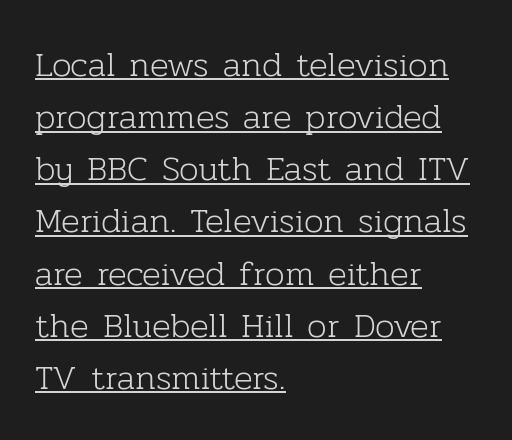
{"serif": "yes", "italic": "no", "bold": "no", "weight": "light", "width": "normal", "stroke_contrast": "low", "x_height": "medium", "monospaced": "no", "underline": "yes", "align": "left", "line_spacing": "normal", "line_spacing_ratio": 1.49, "letter_spacing": "normal", "letter_spacing_em": 0.0, "glyph_px": 35}
